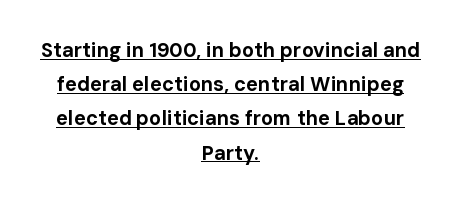
{"italic": "no", "bold": "yes", "underline": "yes", "align": "center", "line_spacing_ratio": 1.71, "letter_spacing": "normal", "letter_spacing_em": 0.0, "glyph_px": 20}
